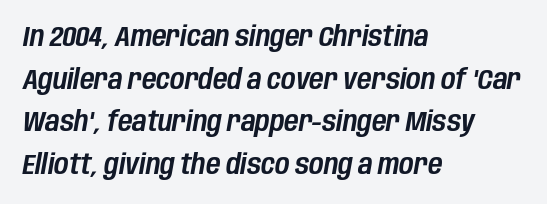
Letter spacing: default. Each line starts at the same left margin while the right side varies. The rendering uses natural spacing where letterforms have individual widths. Honestly, there is no underline to notice here at all. Line spacing here is normal. Does the lettering tilt? It does — this is italic.
